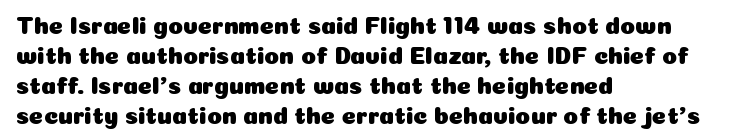
The lines in this sample share a left origin and differ only in where they stop. Tracking here is standard; glyphs follow each other at the usual distance. How would I describe the line gaps? Plain and ordinary. You can tell it's not italic because the verticals are truly vertical.
